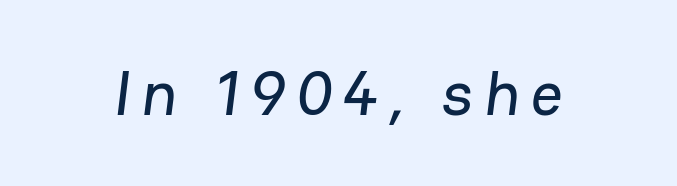
{"serif": "no", "width": "normal", "stroke_contrast": "low", "x_height": "medium", "monospaced": "no", "underline": "no", "glyph_px": 63}
